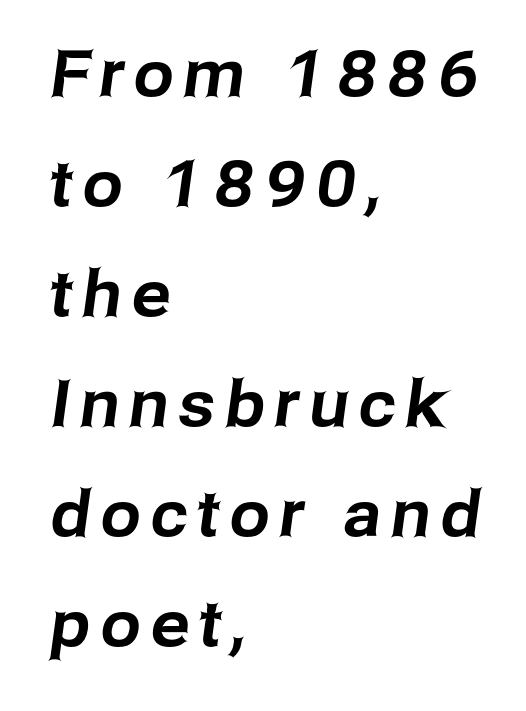
The image shows 64 px sans-serif type; set left-aligned, line spacing 1.72x, not underlined; low stroke contrast and a medium x-height.
